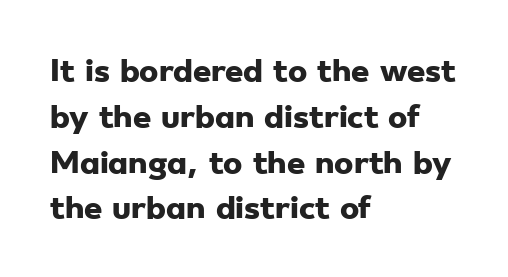
The image shows 29 px heavy, wide sans-serif type; set left-aligned, normal line spacing (1.58x), normal letter spacing, not underlined; low stroke contrast and a small x-height.
